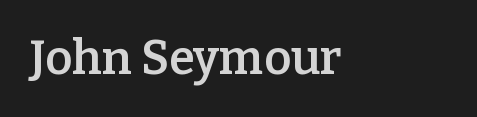
{"serif": "yes", "italic": "no", "bold": "semi", "weight": "semibold", "width": "normal", "stroke_contrast": "low", "x_height": "medium", "monospaced": "no", "underline": "no", "align": "left", "letter_spacing": "normal", "letter_spacing_em": 0.0, "glyph_px": 47}
